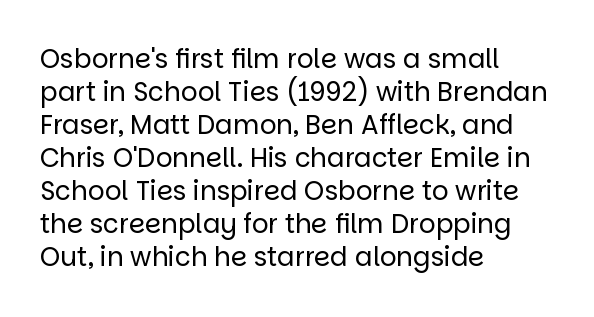
The image shows 26 px text type, upright; set left-aligned, normal line spacing (1.27x), normal letter spacing, not underlined.
